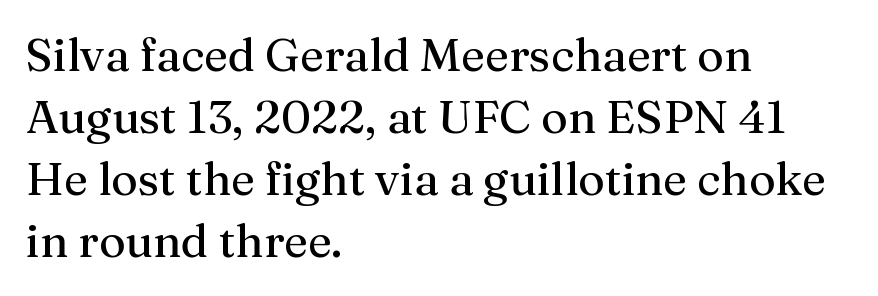
Q: Is the text bold? A: No.
Q: Is the text italic (slanted)? A: No, it is upright.
Q: Is the typeface a serif or a sans-serif typeface? A: Serif.
Q: Is the text underlined? A: No.
Q: How is the paragraph aligned? A: Left-aligned.
Q: Is the spacing between letters normal or unusually wide? A: Normal.
Q: Is the spacing between lines tight, normal or loose? A: Normal.
Q: Width (condensed, normal, or wide)? A: Normal.
Q: Stroke contrast? A: Medium.
Q: x-height? A: Medium.
Q: Monospaced? A: No.
